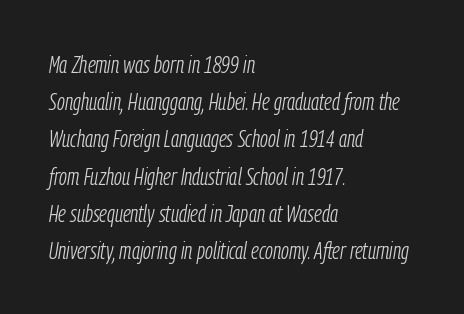
{"italic": "yes", "lean": "right", "slant_degrees": 9, "bold": "no", "underline": "no", "align": "left", "line_spacing": "normal", "line_spacing_ratio": 1.55, "letter_spacing": "normal", "letter_spacing_em": 0.0, "glyph_px": 24}
